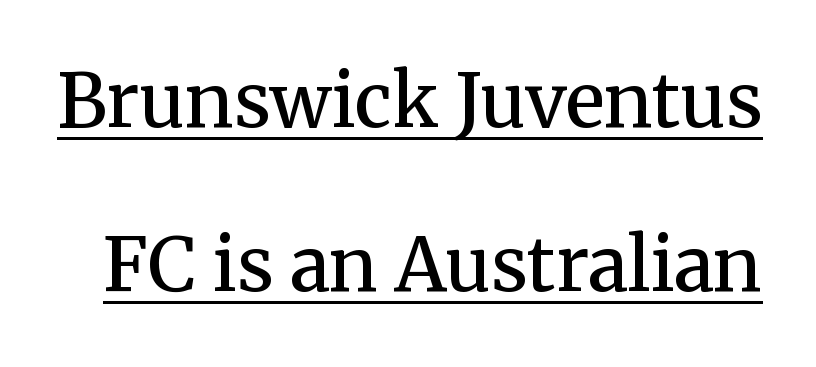
Q: Is the text bold? A: Semi-bold.
Q: Is the text italic (slanted)? A: No, it is upright.
Q: Is the typeface a serif or a sans-serif typeface? A: Serif.
Q: Is the text underlined? A: Yes.
Q: Is the spacing between letters normal or unusually wide? A: Normal.
Q: Is the spacing between lines tight, normal or loose? A: Loose.
Q: Width (condensed, normal, or wide)? A: Normal.
Q: Stroke contrast? A: Medium.
Q: x-height? A: Medium.
Q: Monospaced? A: No.
